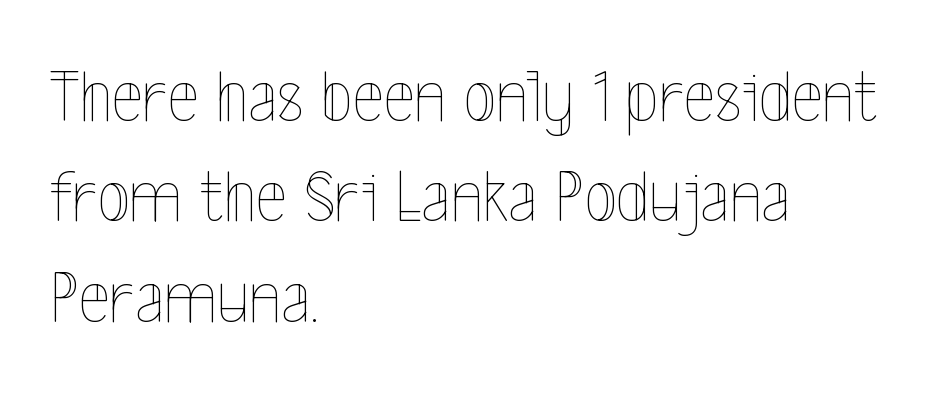
The passage shown has conventional tracking throughout. The weight tops out at a normal text grade. Leading matches the norm, producing a regular column. Unlike italic type, these characters show no tilt at all. All the whitespace from short lines collects on the right. Spacing verdict: proportional, widths tailored to each character.
